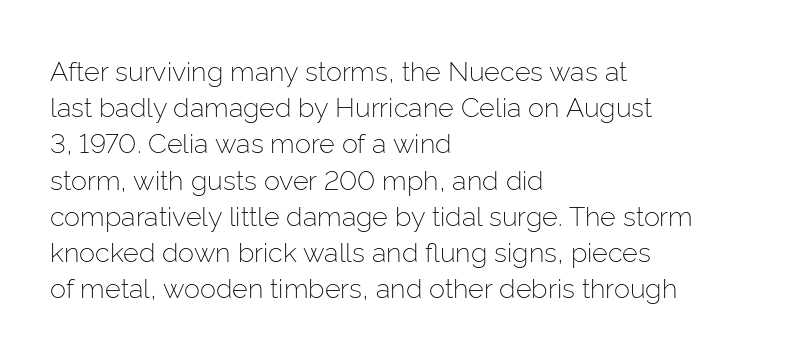
The image shows 27 px text type, upright; set left-aligned, normal line spacing (1.34x), normal letter spacing, not underlined.
